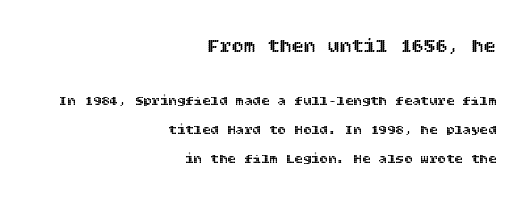
Top chunk: large. Bottom chunk: small. There is no visible air inserted between adjacent glyphs. The paragraph has a hard right edge and a soft left edge. Is there much room between lines? Yes — plenty of vertical air separates them. Beneath every word, the page is bare.
